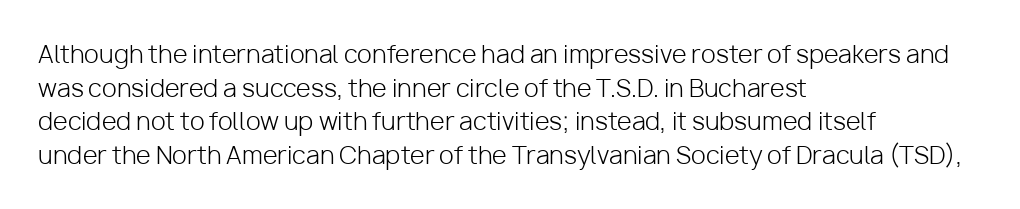
{"italic": "no", "bold": "no", "underline": "no", "align": "left", "line_spacing": "normal", "line_spacing_ratio": 1.4, "letter_spacing": "normal", "letter_spacing_em": 0.0, "glyph_px": 24}
